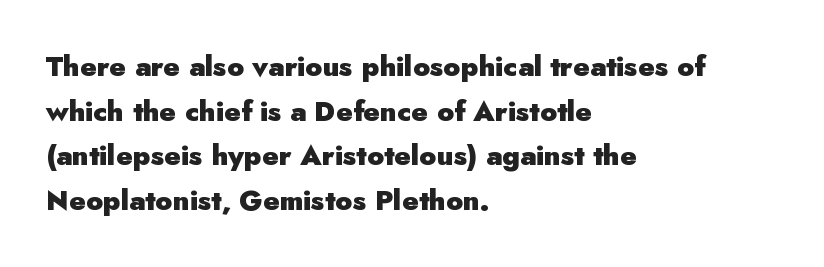
Q: Is the text bold? A: Yes.
Q: Is the text italic (slanted)? A: No, it is upright.
Q: Is the typeface a serif or a sans-serif typeface? A: Sans-serif.
Q: Is the text underlined? A: No.
Q: How is the paragraph aligned? A: Left-aligned.
Q: Is the spacing between letters normal or unusually wide? A: Normal.
Q: Is the spacing between lines tight, normal or loose? A: Normal.
Q: Width (condensed, normal, or wide)? A: Normal.
Q: Stroke contrast? A: Low.
Q: x-height? A: Small.
Q: Monospaced? A: No.
